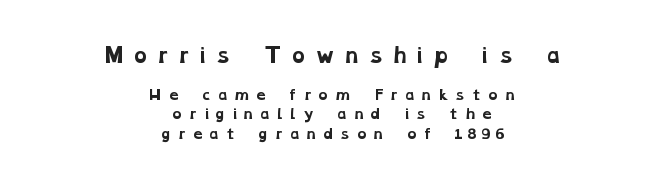
Q: Is the text bold? A: Yes.
Q: Is the text underlined? A: No.
Q: How is the paragraph aligned? A: Centered.
Q: Is the spacing between letters normal or unusually wide? A: Unusually wide.
Q: Is the spacing between lines tight, normal or loose? A: Normal.
Q: Which block of text is set in a larger size, the first (top) or the second (bottom)? A: The first (top) one.
